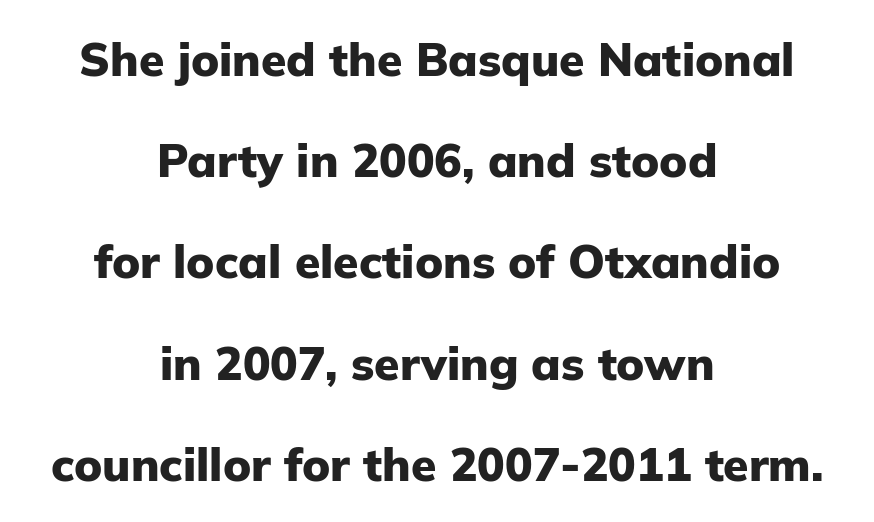
The image shows 46 px heavy sans-serif type, upright; set centered, loose line spacing (2.2x), normal letter spacing, not underlined; low stroke contrast and a medium x-height.
